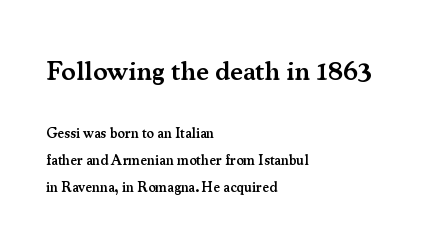
Q: Is the text bold? A: Semi-bold.
Q: Is the text italic (slanted)? A: No, it is upright.
Q: Is the text underlined? A: No.
Q: How is the paragraph aligned? A: Left-aligned.
Q: Is the spacing between letters normal or unusually wide? A: Normal.
Q: Is the spacing between lines tight, normal or loose? A: Loose.
Q: Which block of text is set in a larger size, the first (top) or the second (bottom)? A: The first (top) one.
